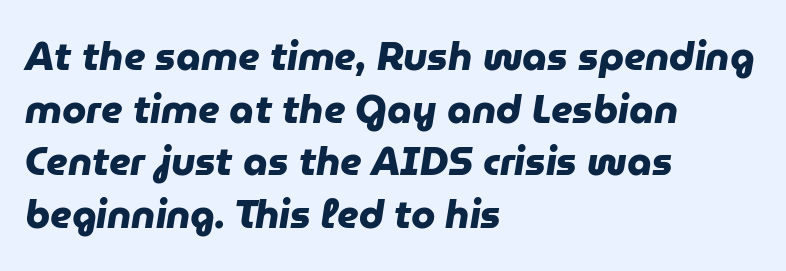
The image shows 39 px heavy sans-serif type; set left-aligned, normal line spacing (1.35x), normal letter spacing, not underlined; low stroke contrast and a medium x-height.
